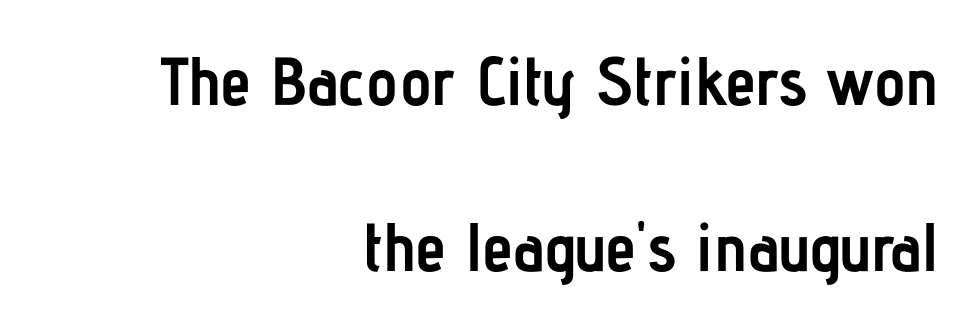
Does the leading feel generous? Absolutely, it's lavish. The typeface chosen for these lines omits serifs. Line ends are locked; line starts wander. Strong, thick strokes mark this as bold type. The axis of the letterforms is exactly vertical. Unmarked baselines from the first word to the last.
